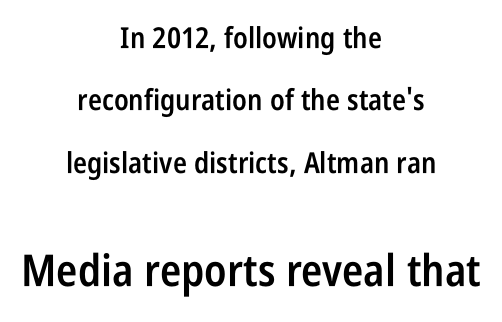
Q: Is the text bold? A: Semi-bold.
Q: Is the text italic (slanted)? A: No, it is upright.
Q: Is the typeface a serif or a sans-serif typeface? A: Sans-serif.
Q: Is the text underlined? A: No.
Q: How is the paragraph aligned? A: Centered.
Q: Is the spacing between letters normal or unusually wide? A: Normal.
Q: Is the spacing between lines tight, normal or loose? A: Loose.
Q: Which block of text is set in a larger size, the first (top) or the second (bottom)? A: The second (bottom) one.
Q: Width (condensed, normal, or wide)? A: Condensed.
Q: Stroke contrast? A: Low.
Q: x-height? A: Large.
Q: Monospaced? A: No.
